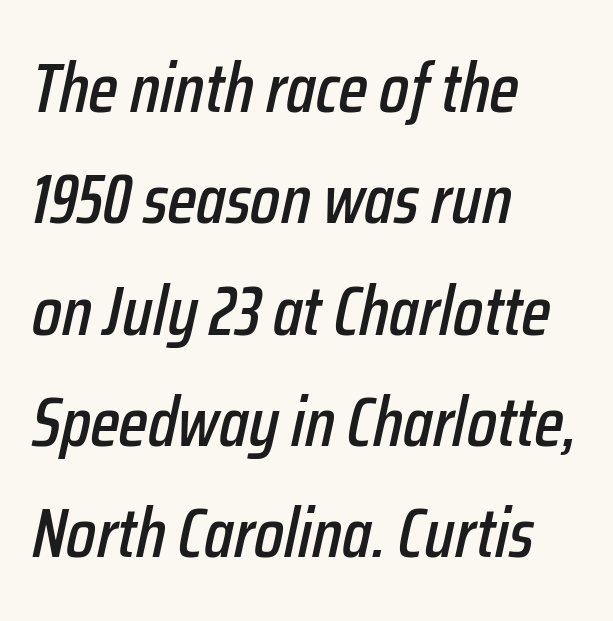
The image shows 70 px condensed type, italic (leaning right); set left-aligned, normal line spacing (1.59x), normal letter spacing, not underlined; low stroke contrast and a medium x-height.
